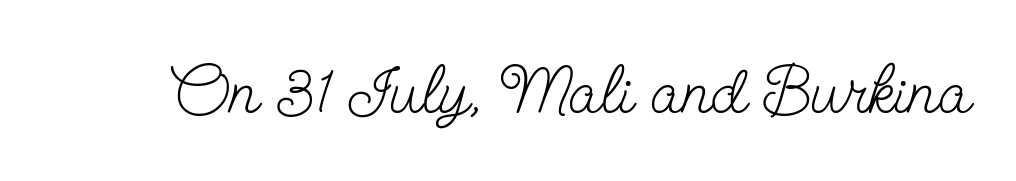
Font category for this specimen: serif. Looks like regular typesetting: each glyph gets only the width it needs. The area under the type is left untouched.
